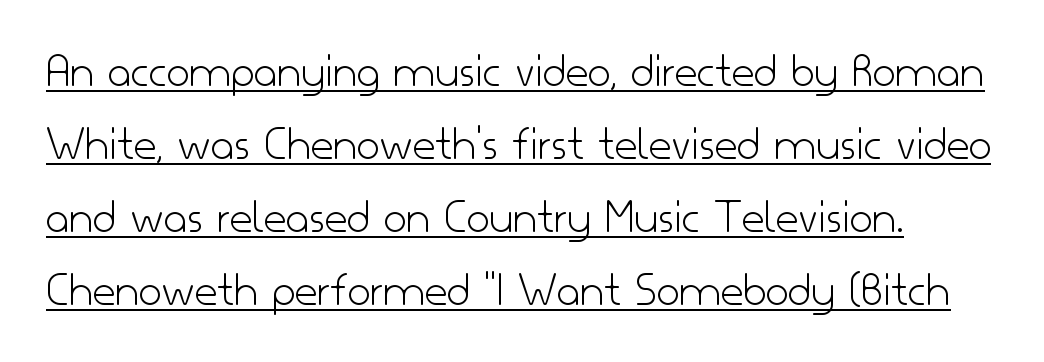
The image shows 50 px light sans-serif type, upright; set normal line spacing (1.46x), normal letter spacing, underlined; low stroke contrast and a small x-height.
